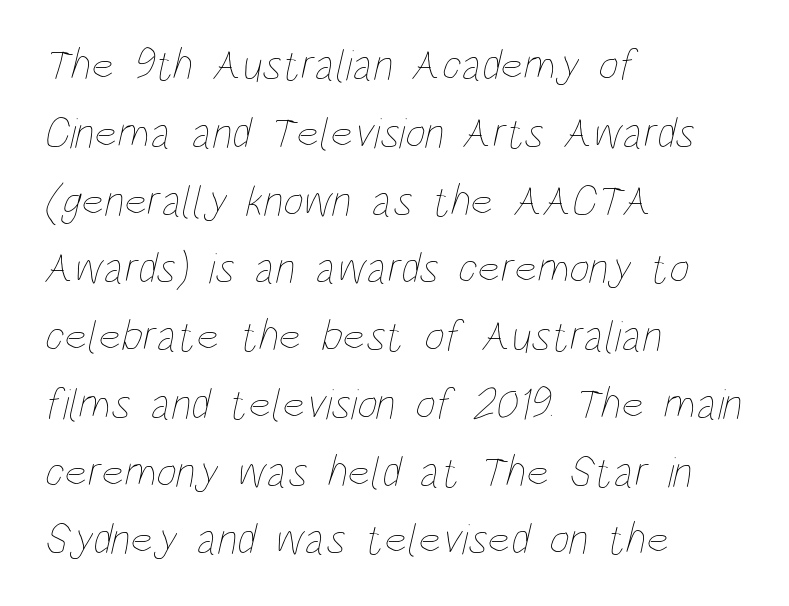
{"bold": "no", "weight": "thin", "width": "condensed", "stroke_contrast": "low", "x_height": "large", "monospaced": "no", "underline": "no", "align": "left", "line_spacing": "normal", "line_spacing_ratio": 1.54, "letter_spacing": "normal", "letter_spacing_em": 0.0, "glyph_px": 44}
